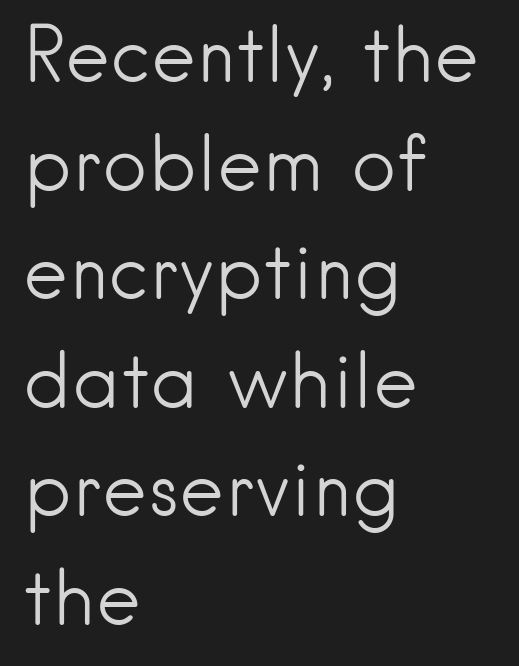
Q: Is the text bold? A: No.
Q: Is the text italic (slanted)? A: No, it is upright.
Q: Is the typeface a serif or a sans-serif typeface? A: Sans-serif.
Q: Is the text underlined? A: No.
Q: How is the paragraph aligned? A: Left-aligned.
Q: Is the spacing between letters normal or unusually wide? A: Normal.
Q: Is the spacing between lines tight, normal or loose? A: Normal.
Q: Width (condensed, normal, or wide)? A: Normal.
Q: Stroke contrast? A: Low.
Q: x-height? A: Small.
Q: Monospaced? A: No.
